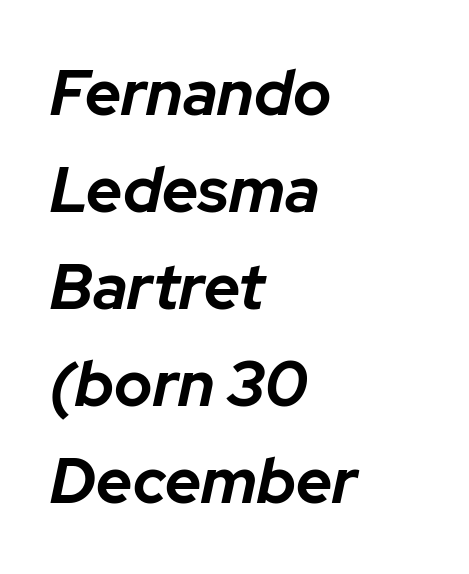
The image shows 63 px bold type, italic (leaning right); set left-aligned, normal line spacing (1.54x), normal letter spacing, not underlined; low stroke contrast and a medium x-height.
